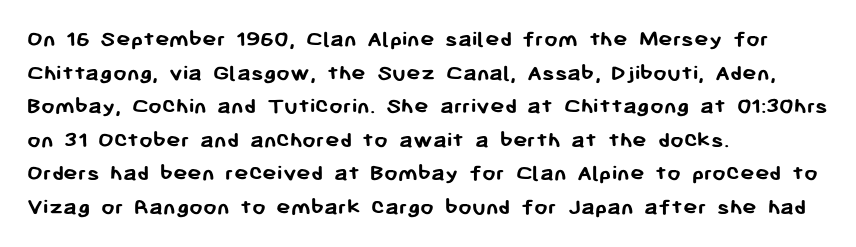
Q: Is the text bold? A: Yes.
Q: Is the text italic (slanted)? A: No, it is upright.
Q: Is the text underlined? A: No.
Q: How is the paragraph aligned? A: Left-aligned.
Q: Is the spacing between letters normal or unusually wide? A: Normal.
Q: Is the spacing between lines tight, normal or loose? A: Normal.
